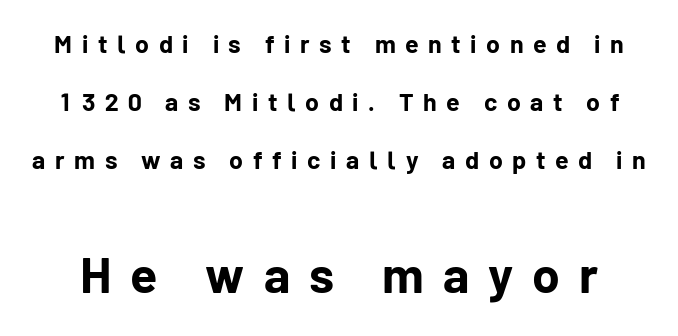
The image shows 50 px bold sans-serif type, upright; set loose line spacing (2.33x), unusually wide letter spacing (+0.38 em), not underlined; the second (bottom) block is 2.0x larger; low stroke contrast and a medium x-height.
